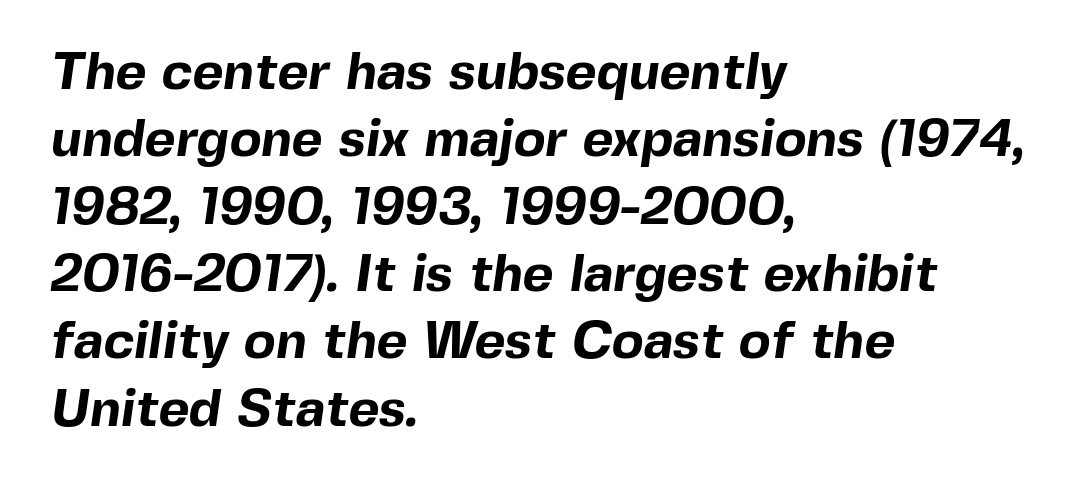
Caption: standard tracking, unaltered. The designer left line spacing at the default. Notice how the passage keeps a crisp vertical edge on the left only. What weight is shown? A full bold with thick strokes. Note: no serifs on the glyphs. Character widths vary here, with narrow letters taking less room than wide ones.
